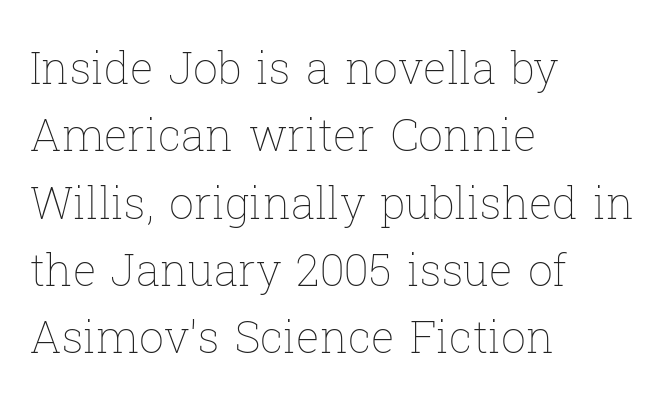
Think standard paragraph weight, or any step lighter than that. You could not count columns in this text — the font is proportionally spaced. A bare baseline throughout the passage. A typesetter would mark this as roman, not italic.
